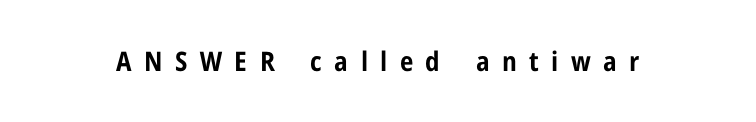
Do the letters lean? They stand straight. Thick stems and heavy bowls — unmistakably bold. The passage shown is not underscored anywhere. Loose tracking; the words dissolve into strings of separated letters.
